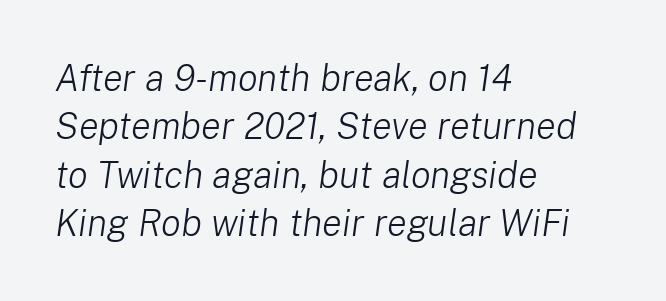
{"italic": "yes", "lean": "right", "slant_degrees": 8, "bold": "no", "weight": "light", "width": "normal", "stroke_contrast": "low", "x_height": "medium", "monospaced": "no", "underline": "no", "align": "left", "line_spacing": "normal", "line_spacing_ratio": 1.31, "letter_spacing": "normal", "letter_spacing_em": 0.0, "glyph_px": 37}
